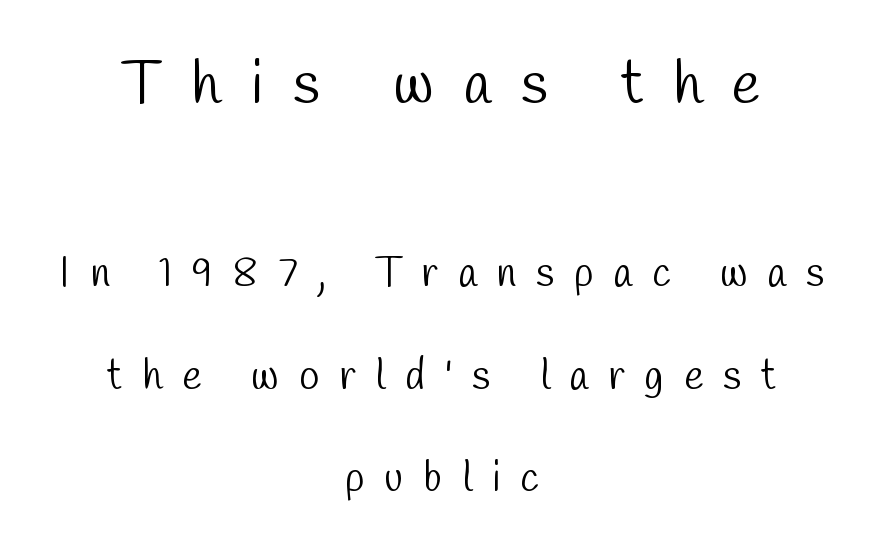
The rendering inserts visible extra space after every character. The face used here is a sans, in the tradition of grotesques and geometrics. The block sitting higher on the canvas is the one with enlarged characters. Vertically, the passage feels expansive, rows floating well apart. Bold? No — there's no thickening of the strokes. The compositor balanced each line on the midline.
